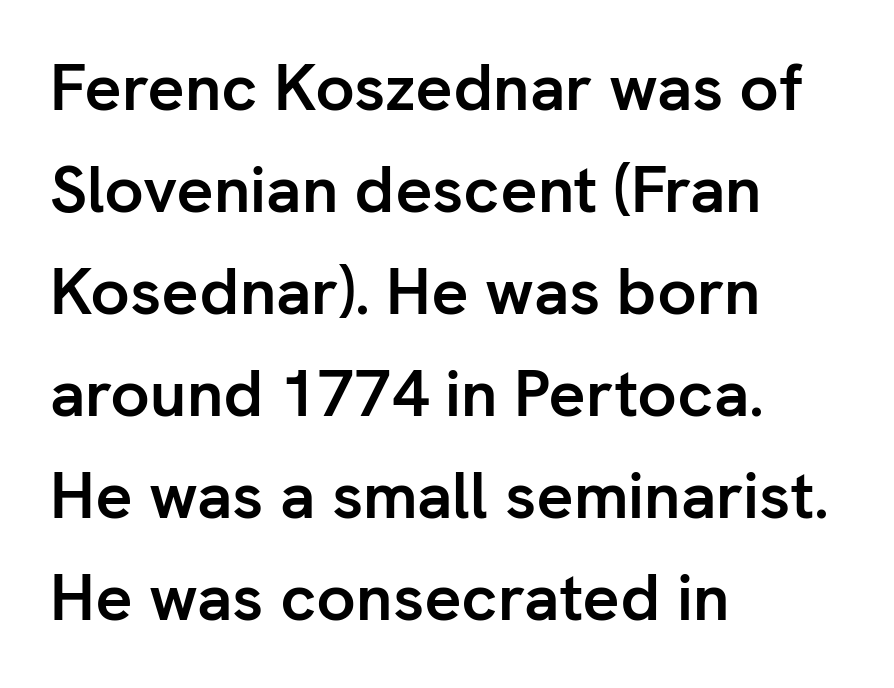
Q: Is the text bold? A: Yes.
Q: Is the text italic (slanted)? A: No, it is upright.
Q: Is the typeface a serif or a sans-serif typeface? A: Sans-serif.
Q: Is the text underlined? A: No.
Q: How is the paragraph aligned? A: Left-aligned.
Q: Is the spacing between letters normal or unusually wide? A: Normal.
Q: Is the spacing between lines tight, normal or loose? A: Normal.
Q: Width (condensed, normal, or wide)? A: Normal.
Q: Stroke contrast? A: Low.
Q: x-height? A: Medium.
Q: Monospaced? A: No.
